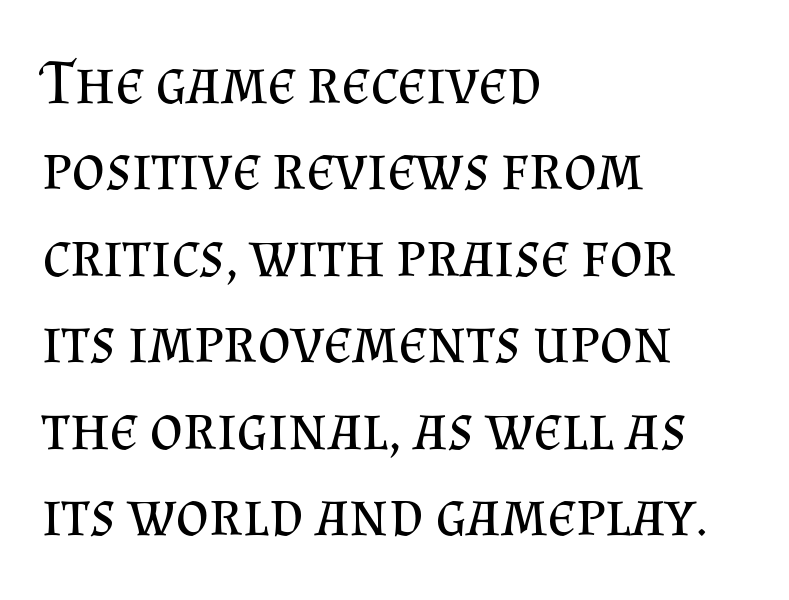
The image shows 64 px regular-weight serif type, upright; set left-aligned, normal line spacing (1.35x), normal letter spacing, not underlined; medium stroke contrast and a small x-height.
